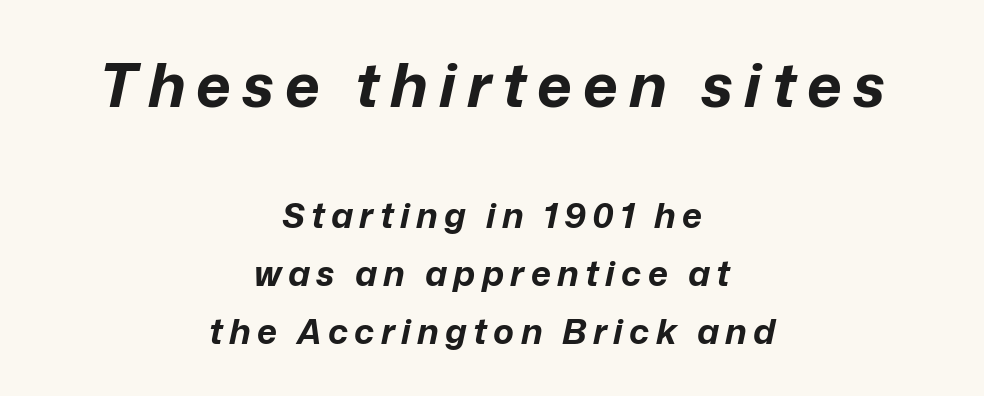
Quick note: underline off. Strokes here are thick enough to call this a true bold. The glyphs look as if they've been sheared to an angle. These two chunks differ in scale, with the top chunk taking the larger measure. The lines in this sample share a center point and differ in where they start and stop. In terms of leading, this rendering sits right in the middle.
